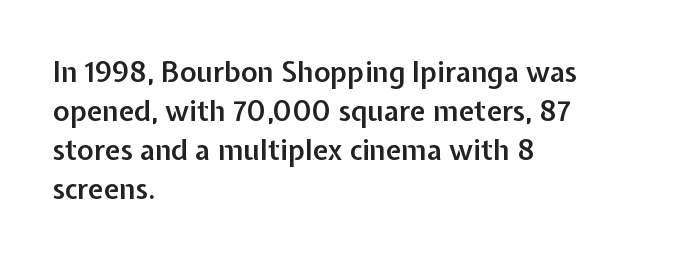
Does extra space separate the letters? No, they use regular spacing. Varying glyph widths throughout — classic text-font behaviour. The rendering anchors every line to the left-hand side. Heft: intermediate — a semibold. Glance below the letters and you will spot only blank space.
